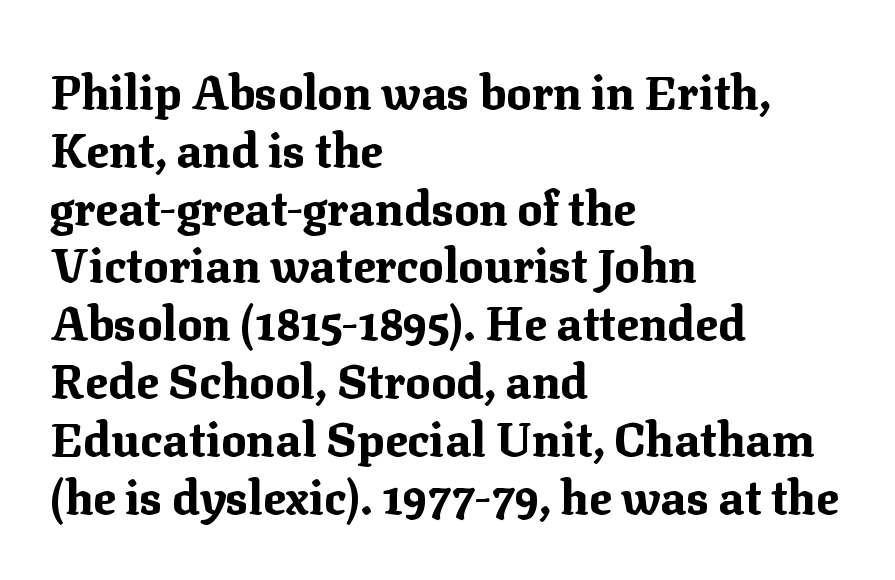
The image shows 47 px bold serif type, upright; set left-aligned, line spacing 1.23x, normal letter spacing, not underlined; medium stroke contrast and a medium x-height.
